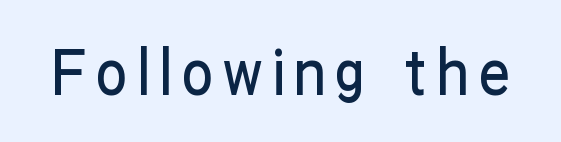
This is the regular roman posture of the typeface. Looks like regular typesetting: each glyph gets only the width it needs. No word sits above an underline. Nope, no serifs anywhere on these letters.
